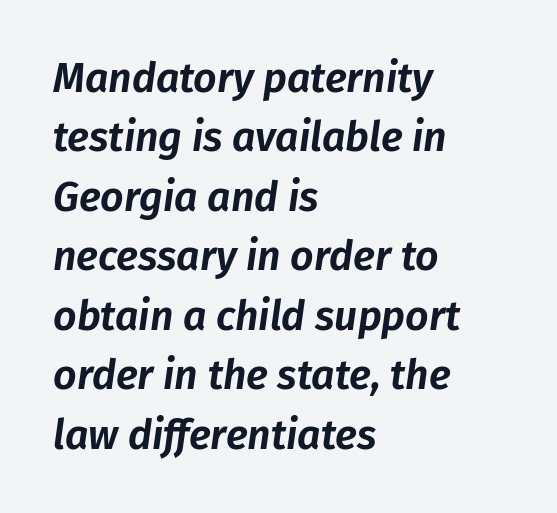
{"italic": "yes", "lean": "right", "slant_degrees": 8, "width": "normal", "stroke_contrast": "low", "x_height": "medium", "monospaced": "no", "underline": "no", "align": "left", "line_spacing": "normal", "line_spacing_ratio": 1.45, "letter_spacing": "normal", "letter_spacing_em": 0.0, "glyph_px": 41}
